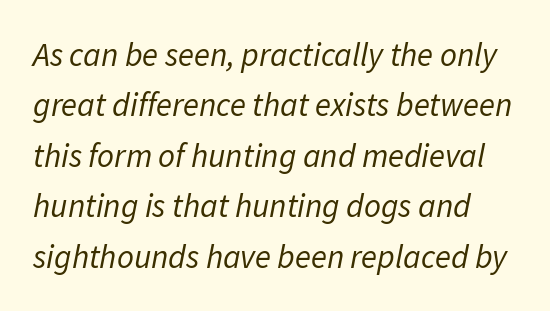
The glyphs look as if they've been sheared to an angle. The foot of each line stays bare and open. Do the characters align in a grid? No, the font is proportional. Unbolded letterforms with no extra heft.
